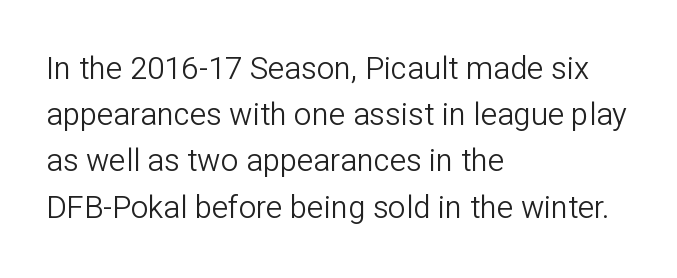
The image shows 31 px light sans-serif type, upright; set left-aligned, normal line spacing (1.49x), normal letter spacing, not underlined; low stroke contrast and a medium x-height.
